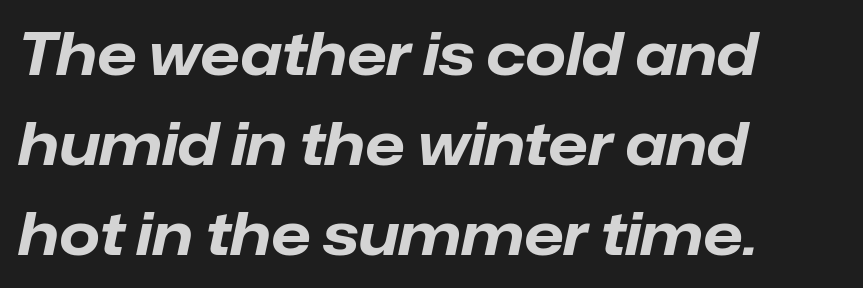
{"italic": "yes", "lean": "right", "slant_degrees": 12, "bold": "yes", "weight": "bold", "width": "normal", "stroke_contrast": "low", "x_height": "medium", "monospaced": "no", "underline": "no", "align": "left", "line_spacing": "normal", "line_spacing_ratio": 1.55, "letter_spacing": "normal", "letter_spacing_em": 0.0, "glyph_px": 58}
